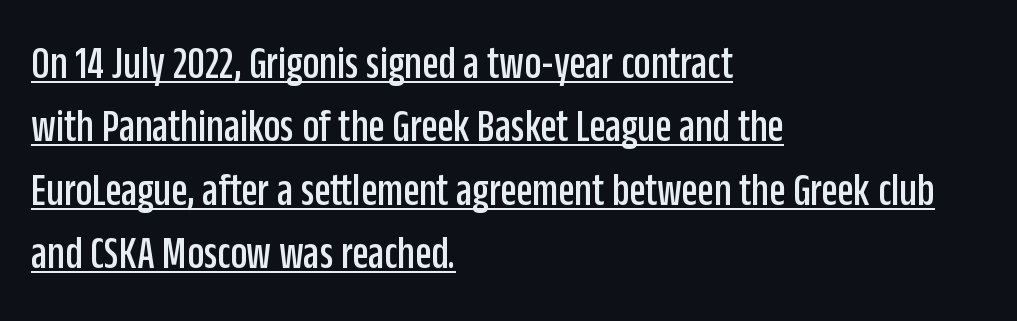
Q: Is the text italic (slanted)? A: No, it is upright.
Q: Is the typeface a serif or a sans-serif typeface? A: Sans-serif.
Q: Is the text underlined? A: Yes.
Q: How is the paragraph aligned? A: Left-aligned.
Q: Is the spacing between letters normal or unusually wide? A: Normal.
Q: Is the spacing between lines tight, normal or loose? A: Normal.
Q: Width (condensed, normal, or wide)? A: Condensed.
Q: Stroke contrast? A: Low.
Q: x-height? A: Large.
Q: Monospaced? A: No.
